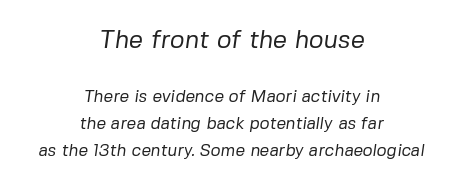
The image shows 25 px text type; set centered, normal line spacing (1.6x), normal letter spacing, not underlined; the first (top) block is 1.47x larger.
